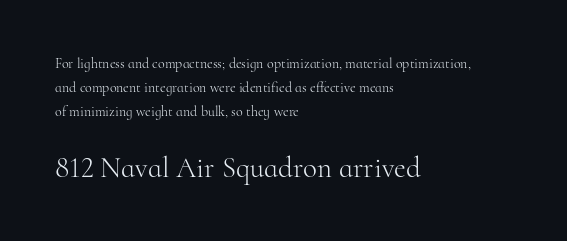
{"serif": "yes", "italic": "no", "bold": "no", "weight": "light", "width": "normal", "stroke_contrast": "high", "x_height": "small", "monospaced": "no", "underline": "no", "align": "left", "line_spacing": "normal", "line_spacing_ratio": 1.7, "letter_spacing": "normal", "letter_spacing_em": 0.0, "larger_block": "second", "size_ratio": 2.07, "glyph_px": 29}
